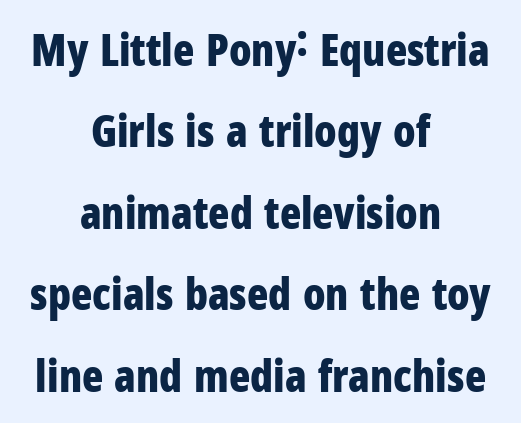
Q: Is the text bold? A: Yes.
Q: Is the text italic (slanted)? A: No, it is upright.
Q: Is the typeface a serif or a sans-serif typeface? A: Sans-serif.
Q: Is the text underlined? A: No.
Q: How is the paragraph aligned? A: Centered.
Q: Is the spacing between letters normal or unusually wide? A: Normal.
Q: Width (condensed, normal, or wide)? A: Condensed.
Q: Stroke contrast? A: Low.
Q: x-height? A: Medium.
Q: Monospaced? A: No.
